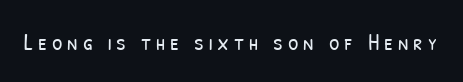
Q: Is the text bold? A: No.
Q: Is the text underlined? A: No.
Q: Is the spacing between letters normal or unusually wide? A: Unusually wide.
